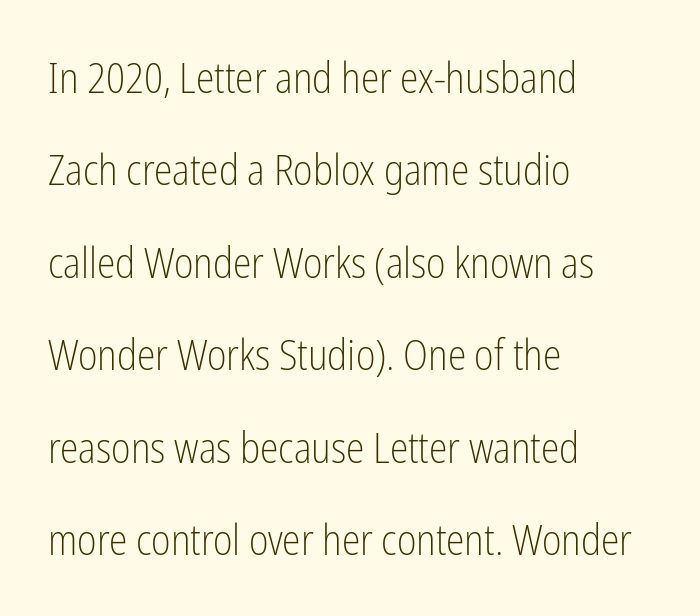
Q: Is the text bold? A: No.
Q: Is the text italic (slanted)? A: No, it is upright.
Q: Is the typeface a serif or a sans-serif typeface? A: Sans-serif.
Q: Is the text underlined? A: No.
Q: How is the paragraph aligned? A: Left-aligned.
Q: Is the spacing between letters normal or unusually wide? A: Normal.
Q: Is the spacing between lines tight, normal or loose? A: Loose.
Q: Width (condensed, normal, or wide)? A: Condensed.
Q: Stroke contrast? A: Low.
Q: x-height? A: Medium.
Q: Monospaced? A: No.
